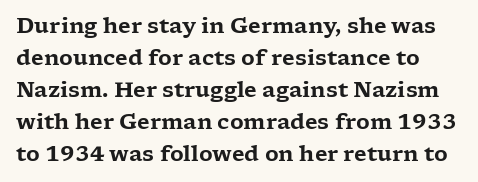
Q: Is the text italic (slanted)? A: No, it is upright.
Q: Is the text underlined? A: No.
Q: Is the spacing between letters normal or unusually wide? A: Normal.
Q: Is the spacing between lines tight, normal or loose? A: Normal.
